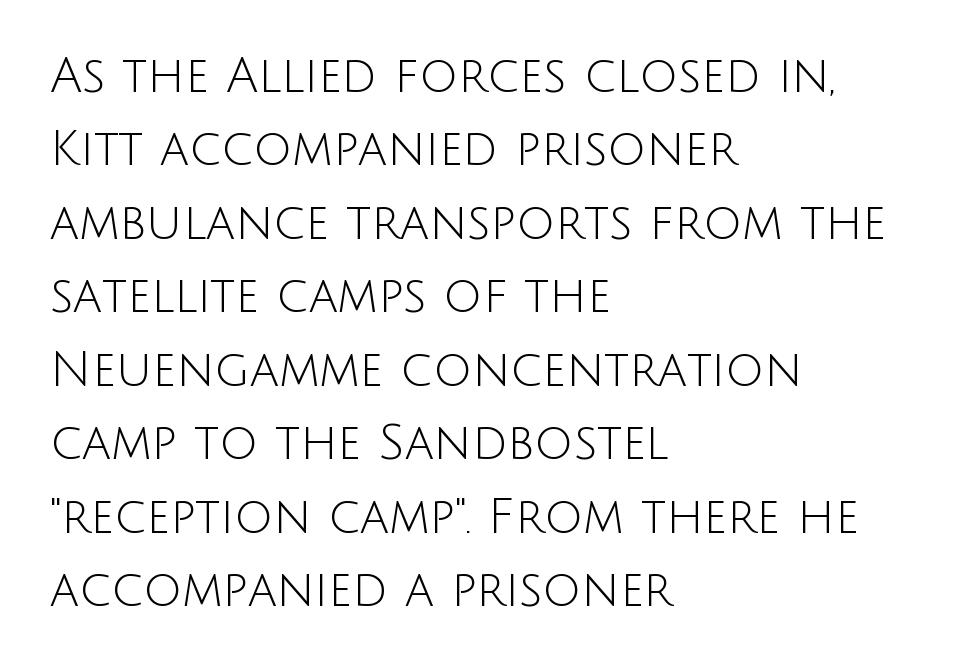
Summary of vertical rhythm: regular, with standard interline spacing. This rendering uses left alignment, leaving the right contour irregular. Between one letter and the next there's only the usual sliver of space. Each letter keeps its own natural width here, so spacing adapts to shape. Examine the stroke ends and you'll find no serifs. Do the letters lean? They stand straight.
